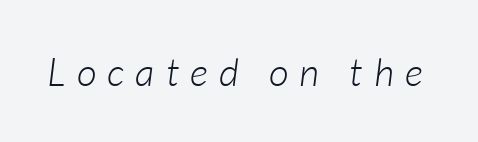
The image shows 39 px light type, italic (leaning right); set unusually wide letter spacing (+0.29 em), not underlined; low stroke contrast and a medium x-height.
